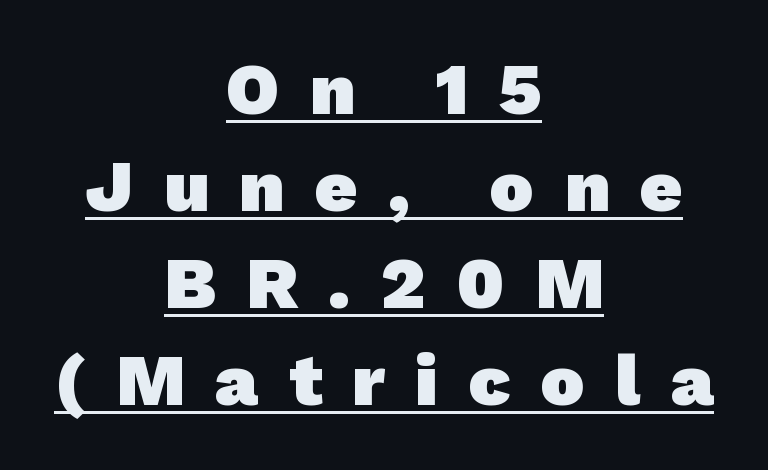
Q: Is the text bold? A: Yes.
Q: Is the typeface a serif or a sans-serif typeface? A: Sans-serif.
Q: Is the text underlined? A: Yes.
Q: How is the paragraph aligned? A: Centered.
Q: Is the spacing between letters normal or unusually wide? A: Unusually wide.
Q: Is the spacing between lines tight, normal or loose? A: Normal.
Q: Width (condensed, normal, or wide)? A: Normal.
Q: Stroke contrast? A: Low.
Q: x-height? A: Medium.
Q: Monospaced? A: No.
